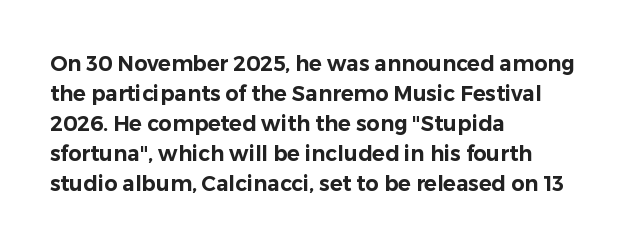
{"italic": "no", "underline": "no", "align": "left", "line_spacing": "normal", "line_spacing_ratio": 1.43, "letter_spacing": "normal", "letter_spacing_em": 0.0, "glyph_px": 21}
